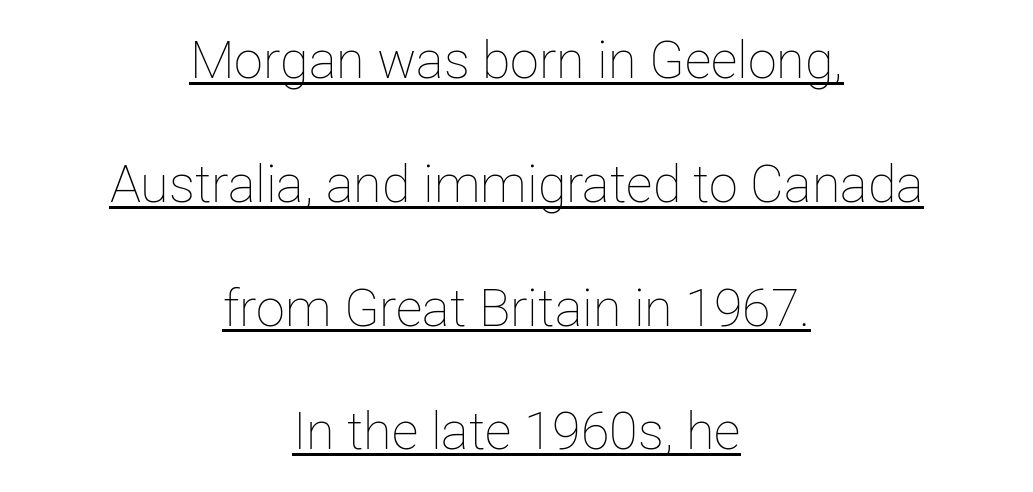
Students, observe the line beneath the letters — that is underlining. The lines are quadded center. You can tell it's not italic because the verticals are truly vertical. These lines are rendered in a variable-pitch font.
